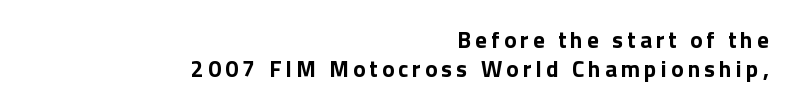
Q: Is the text italic (slanted)? A: No, it is upright.
Q: Is the text underlined? A: No.
Q: How is the paragraph aligned? A: Right-aligned.
Q: Is the spacing between lines tight, normal or loose? A: Normal.
